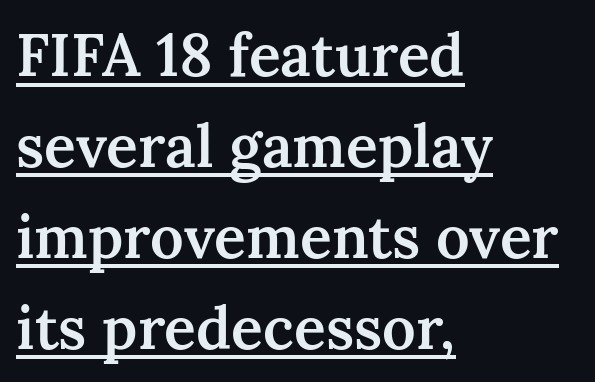
Q: Is the text bold? A: Semi-bold.
Q: Is the text italic (slanted)? A: No, it is upright.
Q: Is the typeface a serif or a sans-serif typeface? A: Serif.
Q: Is the text underlined? A: Yes.
Q: How is the paragraph aligned? A: Left-aligned.
Q: Is the spacing between letters normal or unusually wide? A: Normal.
Q: Is the spacing between lines tight, normal or loose? A: Normal.
Q: Width (condensed, normal, or wide)? A: Normal.
Q: Stroke contrast? A: Medium.
Q: x-height? A: Medium.
Q: Monospaced? A: No.
